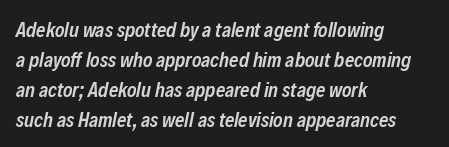
Q: Is the text bold? A: Semi-bold.
Q: Is the text italic (slanted)? A: Yes, it leans right by about 12 degrees.
Q: Is the text underlined? A: No.
Q: How is the paragraph aligned? A: Left-aligned.
Q: Is the spacing between letters normal or unusually wide? A: Normal.
Q: Is the spacing between lines tight, normal or loose? A: Normal.
